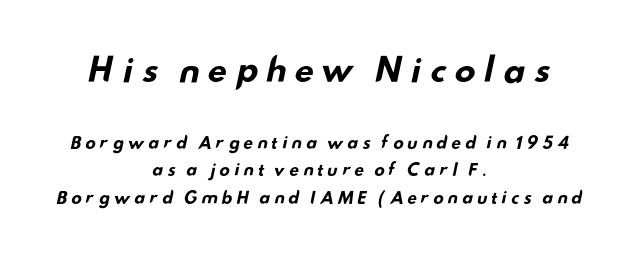
The image shows 32 px bold, wide sans-serif type; set centered, line spacing 1.72x, unusually wide letter spacing (+0.2 em), not underlined; the first (top) block is 2.0x larger; low stroke contrast and a small x-height.
